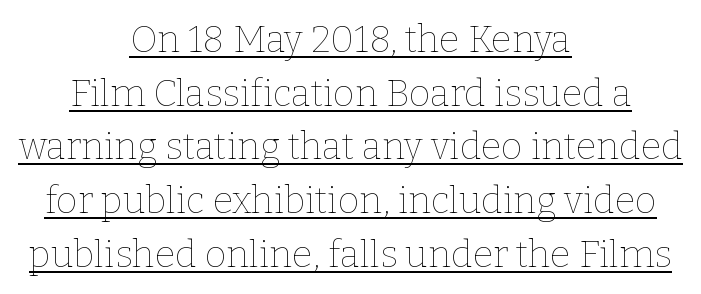
Q: Is the text bold? A: No.
Q: Is the text italic (slanted)? A: No, it is upright.
Q: Is the text underlined? A: Yes.
Q: How is the paragraph aligned? A: Centered.
Q: Is the spacing between letters normal or unusually wide? A: Normal.
Q: Is the spacing between lines tight, normal or loose? A: Normal.
Q: Width (condensed, normal, or wide)? A: Normal.
Q: Stroke contrast? A: Low.
Q: x-height? A: Medium.
Q: Monospaced? A: No.
